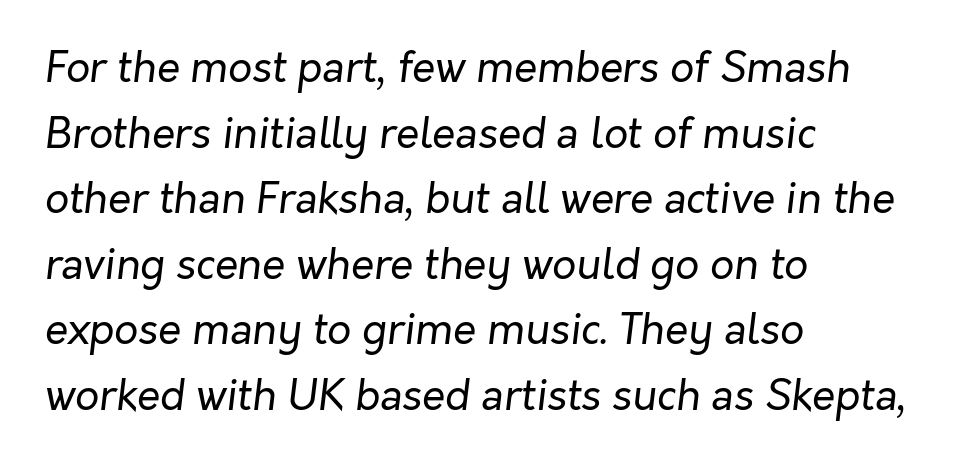
The image shows 42 px regular-weight type, italic (leaning right); set left-aligned, normal line spacing (1.56x), normal letter spacing, not underlined; low stroke contrast and a medium x-height.
